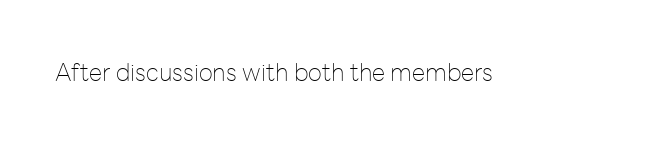
Q: Is the text bold? A: No.
Q: Is the text italic (slanted)? A: No, it is upright.
Q: Is the text underlined? A: No.
Q: Is the spacing between letters normal or unusually wide? A: Normal.
